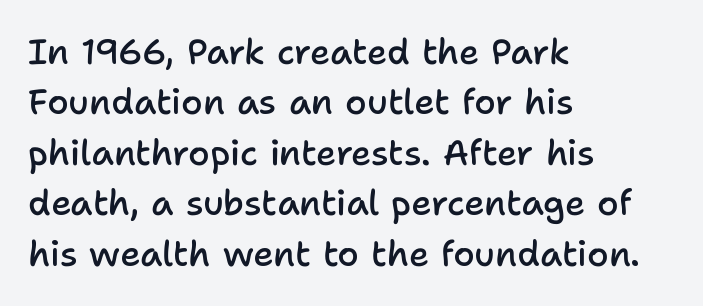
Q: Is the text bold? A: Semi-bold.
Q: Is the text italic (slanted)? A: No, it is upright.
Q: Is the typeface a serif or a sans-serif typeface? A: Sans-serif.
Q: Is the text underlined? A: No.
Q: How is the paragraph aligned? A: Left-aligned.
Q: Is the spacing between letters normal or unusually wide? A: Normal.
Q: Is the spacing between lines tight, normal or loose? A: Normal.
Q: Width (condensed, normal, or wide)? A: Normal.
Q: Stroke contrast? A: Low.
Q: x-height? A: Medium.
Q: Monospaced? A: No.
